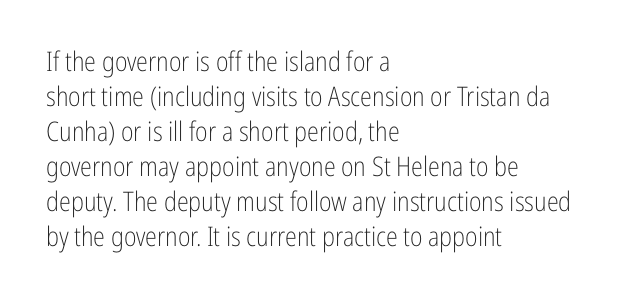
Q: Is the text bold? A: No.
Q: Is the text italic (slanted)? A: No, it is upright.
Q: Is the text underlined? A: No.
Q: How is the paragraph aligned? A: Left-aligned.
Q: Is the spacing between letters normal or unusually wide? A: Normal.
Q: Is the spacing between lines tight, normal or loose? A: Normal.
